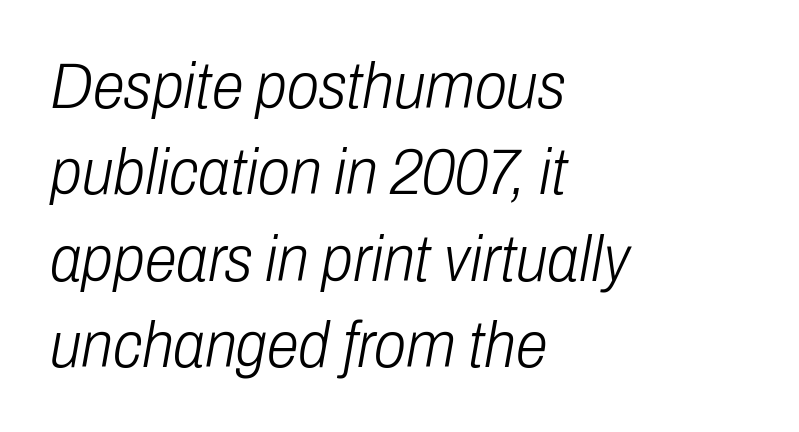
Q: Is the text bold? A: No.
Q: Is the text italic (slanted)? A: Yes, it leans right by about 10 degrees.
Q: Is the text underlined? A: No.
Q: How is the paragraph aligned? A: Left-aligned.
Q: Is the spacing between letters normal or unusually wide? A: Normal.
Q: Is the spacing between lines tight, normal or loose? A: Normal.
Q: Width (condensed, normal, or wide)? A: Condensed.
Q: Stroke contrast? A: Low.
Q: x-height? A: Medium.
Q: Monospaced? A: No.
